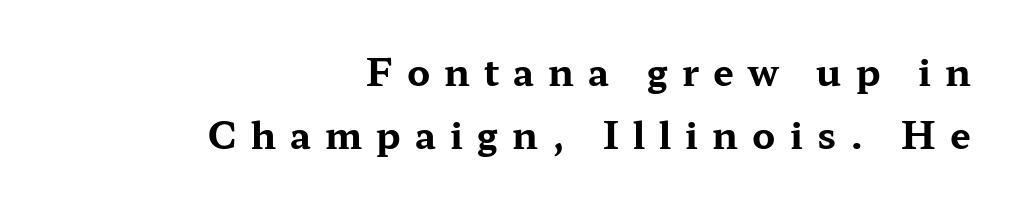
The image shows 37 px bold, wide serif type, upright; set right-aligned, line spacing 1.71x, unusually wide letter spacing (+0.38 em), not underlined; medium stroke contrast and a medium x-height.
